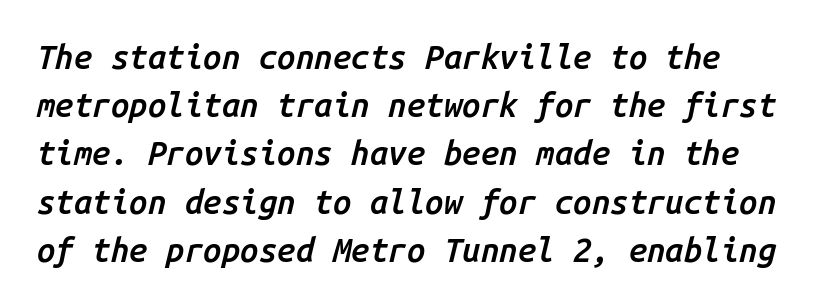
The image shows 33 px semibold type, italic (leaning right), monospaced; set normal line spacing (1.46x), normal letter spacing, not underlined; low stroke contrast and a medium x-height.
